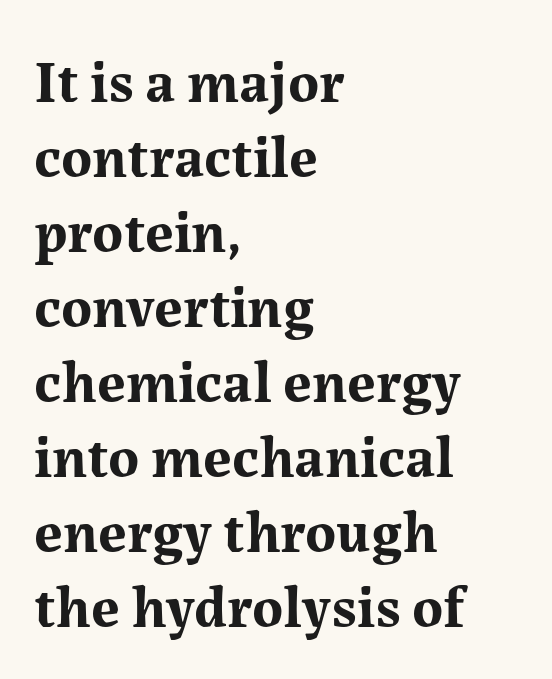
Just letters on the line, the space beneath them empty. The face used here is proportionally spaced, like ordinary book or web type. You can tell from the footed stems that serif type was used. The vertical gap from one line to the next is medium.
